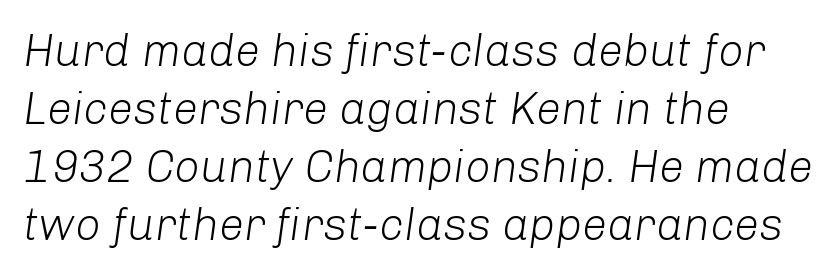
Each new line begins a customary step beneath the previous one. One-word summary of the alignment: left. This sample has the flowing, uneven cadence of proportional lettering. Compared with ordinary roman type, these characters are visibly tilted.
